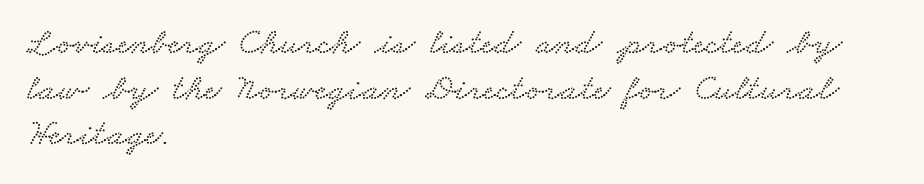
Character widths vary here, with narrow letters taking less room than wide ones. The typesetter chose a ragged-right arrangement here. The face used here is seriffed, in the tradition of book romans. Nobody touched the tracking dial on this one. Any mark beneath the type? The region is blank.
